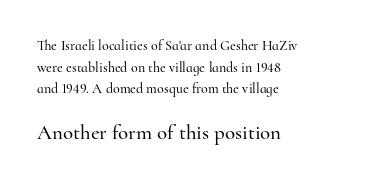
Between one letter and the next there's only the usual sliver of space. Normally led — the rows are evenly, conventionally spaced. The composition opens small and finishes big. Check the space under the baseline: it is left empty. Rendered with straight, roman letterforms. The setting favours the left margin, as ordinary paragraphs usually do.
